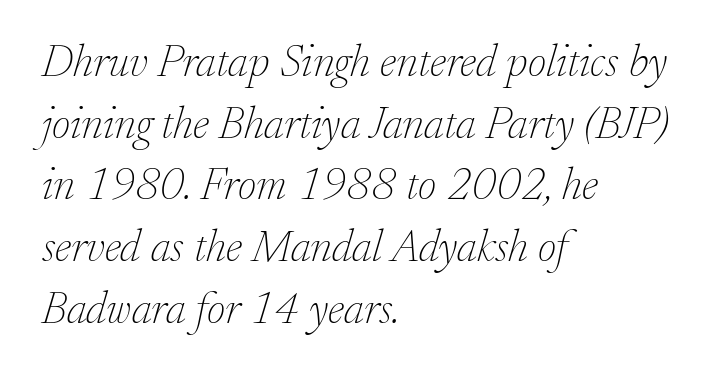
Q: Is the text bold? A: No.
Q: Is the text italic (slanted)? A: Yes, it leans right by about 17 degrees.
Q: Is the typeface a serif or a sans-serif typeface? A: Serif.
Q: Is the text underlined? A: No.
Q: How is the paragraph aligned? A: Left-aligned.
Q: Is the spacing between letters normal or unusually wide? A: Normal.
Q: Is the spacing between lines tight, normal or loose? A: Normal.
Q: Width (condensed, normal, or wide)? A: Normal.
Q: Stroke contrast? A: Low.
Q: x-height? A: Small.
Q: Monospaced? A: No.
